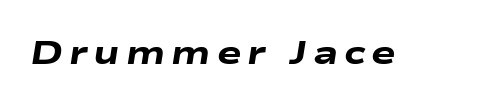
Q: Is the text bold? A: Yes.
Q: Is the text italic (slanted)? A: Yes, it leans right by about 9 degrees.
Q: Is the text underlined? A: No.
Q: Width (condensed, normal, or wide)? A: Wide.
Q: Stroke contrast? A: Low.
Q: x-height? A: Medium.
Q: Monospaced? A: No.
